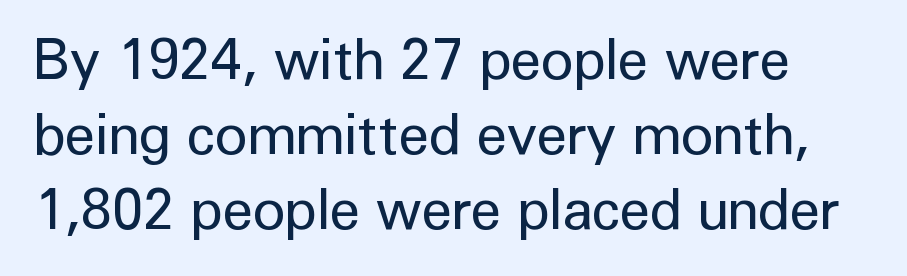
Q: Is the text bold? A: No.
Q: Is the text italic (slanted)? A: No, it is upright.
Q: Is the typeface a serif or a sans-serif typeface? A: Sans-serif.
Q: Is the text underlined? A: No.
Q: Is the spacing between letters normal or unusually wide? A: Normal.
Q: Is the spacing between lines tight, normal or loose? A: Normal.
Q: Width (condensed, normal, or wide)? A: Normal.
Q: Stroke contrast? A: Low.
Q: x-height? A: Medium.
Q: Monospaced? A: No.
